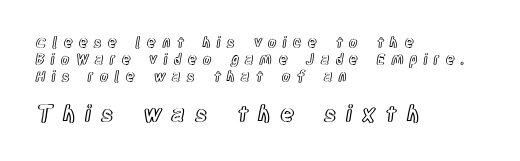
Horizontally, the lines are justified to the leading edge only. The gaps between neighbouring characters are conspicuously large. Note: smaller setting up top, larger setting below. Beneath every word, the page is bare.
